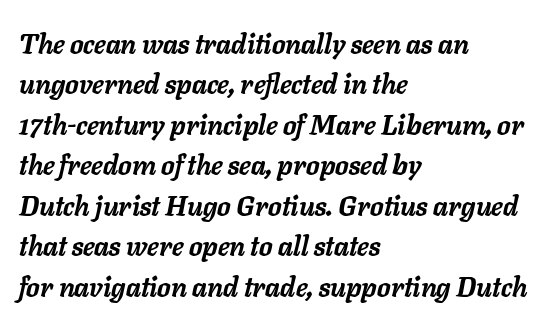
Strokes here are thick enough to call this a true bold. Letters rest on an invisible, unmarked baseline. You could call the tracking neutral — neither tight nor loose. Regarding leading, the lines here are spaced in the standard way. Leftover space on each line is placed entirely after the last word.
